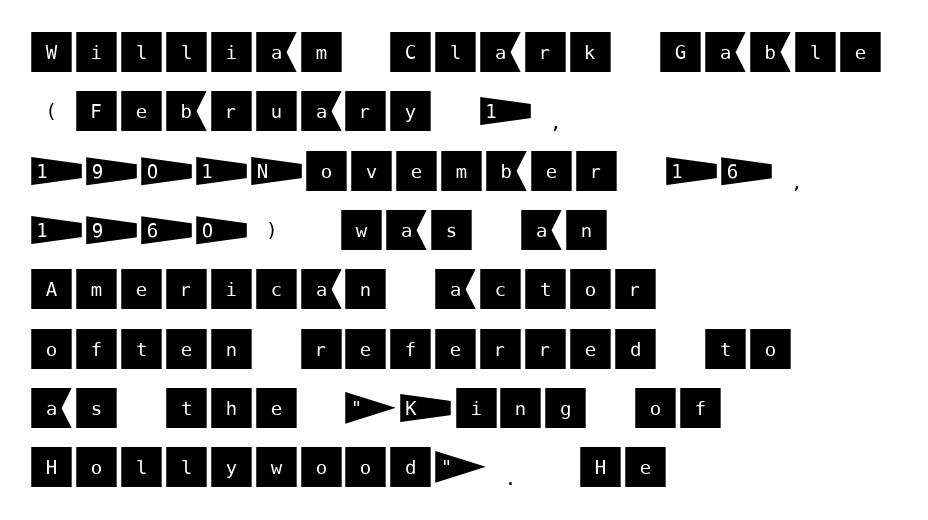
Leading matches the norm, producing a regular column. Are there feet on the stems? There aren't — it's a sans. Compared with a centered layout, this one pins lines to the left instead. Underlining? Definitely not there.
